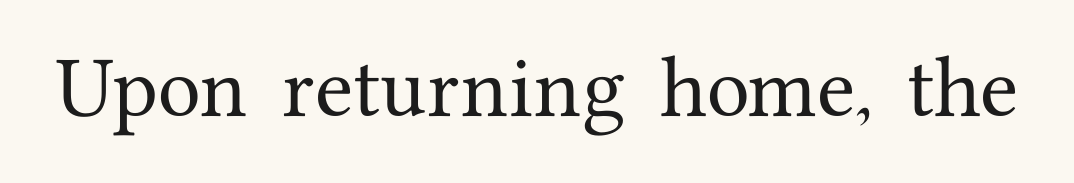
The image shows 70 px serif type, upright; set normal letter spacing, not underlined; medium stroke contrast and a medium x-height.
